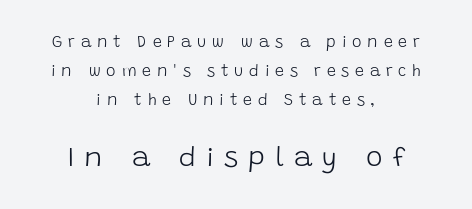
The image shows 28 px light sans-serif type, upright; set centered, line spacing 1.82x, unusually wide letter spacing (+0.36 em), not underlined; the second (bottom) block is 1.75x larger; low stroke contrast and a large x-height.
